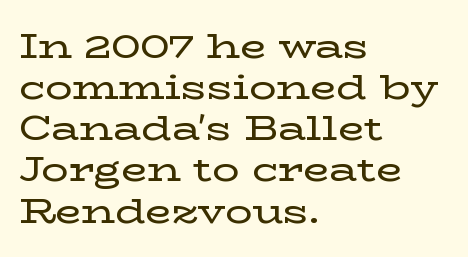
Proportional: the letters do not fall into vertical columns. Only glyphs here, with clear space below each row. Where is the straight margin? On the left. Does the type have serifs? Yes, each stem ends in a small foot. Characters remain perfectly vertical along every line. The passage shown has conventional tracking throughout.
